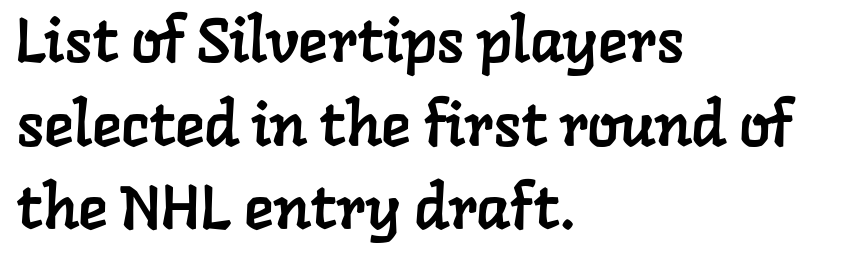
The image shows 62 px serif type; set left-aligned, normal line spacing (1.35x), normal letter spacing, not underlined; low stroke contrast and a medium x-height.
